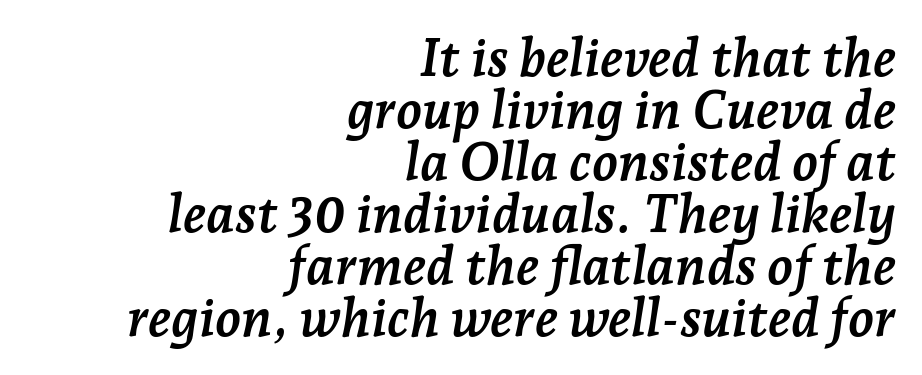
Q: Is the text bold? A: Yes.
Q: Is the text italic (slanted)? A: Yes, it leans right by about 7 degrees.
Q: Is the typeface a serif or a sans-serif typeface? A: Serif.
Q: Is the text underlined? A: No.
Q: How is the paragraph aligned? A: Right-aligned.
Q: Is the spacing between letters normal or unusually wide? A: Normal.
Q: Is the spacing between lines tight, normal or loose? A: Tight.
Q: Width (condensed, normal, or wide)? A: Normal.
Q: Stroke contrast? A: Low.
Q: x-height? A: Medium.
Q: Monospaced? A: No.
